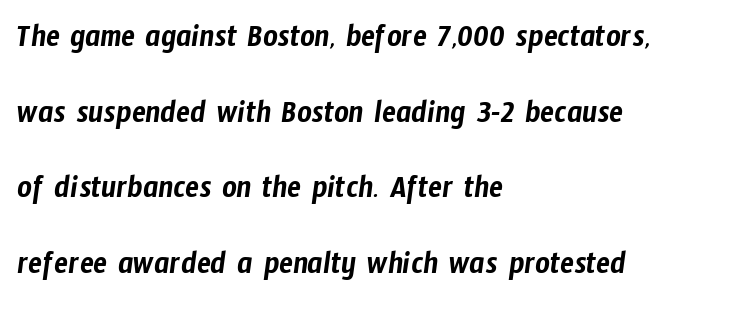
Q: Is the typeface a serif or a sans-serif typeface? A: Sans-serif.
Q: Is the text underlined? A: No.
Q: How is the paragraph aligned? A: Left-aligned.
Q: Is the spacing between letters normal or unusually wide? A: Normal.
Q: Is the spacing between lines tight, normal or loose? A: Loose.
Q: Width (condensed, normal, or wide)? A: Condensed.
Q: Stroke contrast? A: Low.
Q: x-height? A: Medium.
Q: Monospaced? A: No.
